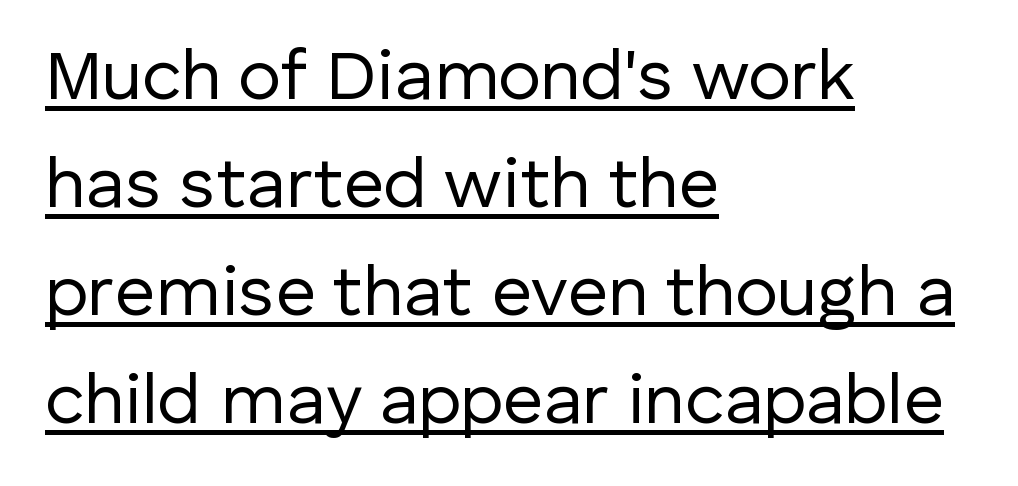
Q: Is the text bold? A: No.
Q: Is the text italic (slanted)? A: No, it is upright.
Q: Is the typeface a serif or a sans-serif typeface? A: Sans-serif.
Q: Is the text underlined? A: Yes.
Q: How is the paragraph aligned? A: Left-aligned.
Q: Is the spacing between letters normal or unusually wide? A: Normal.
Q: Is the spacing between lines tight, normal or loose? A: Normal.
Q: Width (condensed, normal, or wide)? A: Normal.
Q: Stroke contrast? A: Low.
Q: x-height? A: Medium.
Q: Monospaced? A: No.
